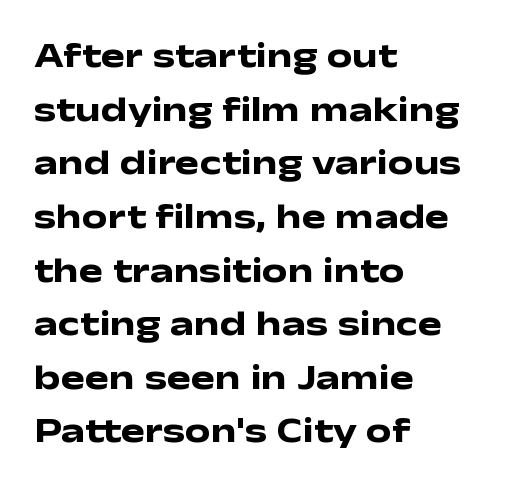
The image shows 36 px heavy, wide sans-serif type, upright; set left-aligned, normal line spacing (1.49x), normal letter spacing, not underlined; low stroke contrast and a medium x-height.
